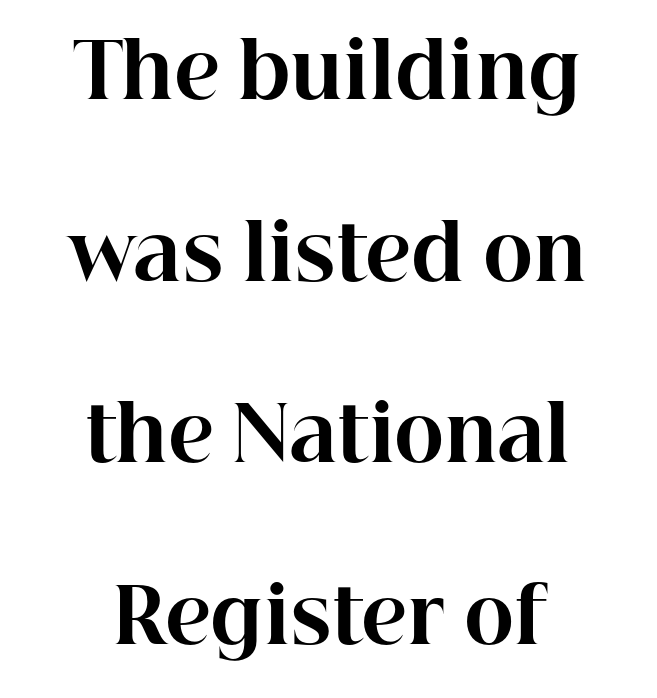
Q: Is the text bold? A: Yes.
Q: Is the text italic (slanted)? A: No, it is upright.
Q: Is the typeface a serif or a sans-serif typeface? A: Serif.
Q: Is the text underlined? A: No.
Q: How is the paragraph aligned? A: Centered.
Q: Is the spacing between letters normal or unusually wide? A: Normal.
Q: Is the spacing between lines tight, normal or loose? A: Loose.
Q: Width (condensed, normal, or wide)? A: Normal.
Q: Stroke contrast? A: High.
Q: x-height? A: Medium.
Q: Monospaced? A: No.
